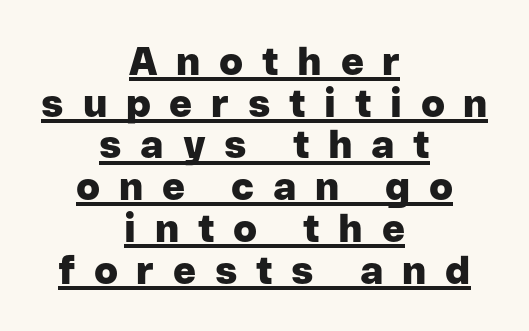
The image shows 39 px heavy sans-serif type, upright; set centered, tight line spacing (1.07x), unusually wide letter spacing (+0.48 em), underlined; low stroke contrast and a medium x-height.
